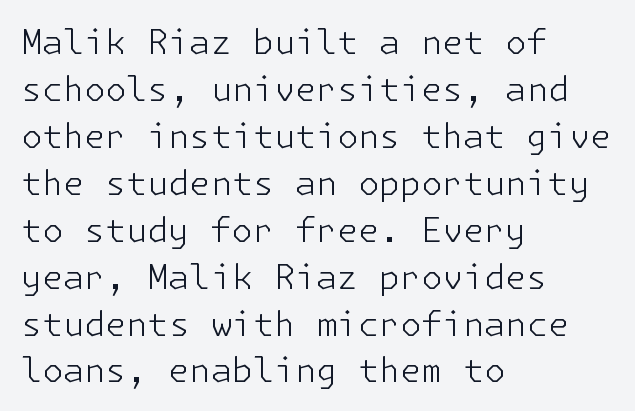
Q: Is the text bold? A: No.
Q: Is the text italic (slanted)? A: No, it is upright.
Q: Is the typeface a serif or a sans-serif typeface? A: Sans-serif.
Q: Is the text underlined? A: No.
Q: How is the paragraph aligned? A: Left-aligned.
Q: Is the spacing between letters normal or unusually wide? A: Normal.
Q: Is the spacing between lines tight, normal or loose? A: Normal.
Q: Width (condensed, normal, or wide)? A: Normal.
Q: Stroke contrast? A: Low.
Q: x-height? A: Medium.
